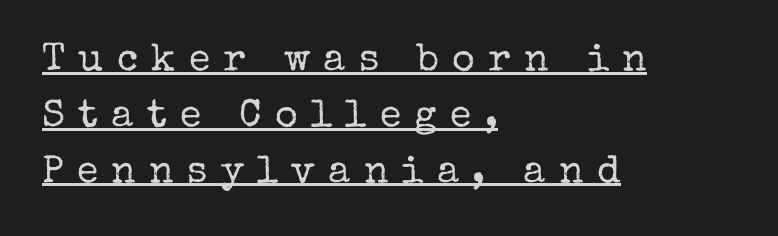
Q: Is the text bold? A: No.
Q: Is the text italic (slanted)? A: No, it is upright.
Q: Is the typeface a serif or a sans-serif typeface? A: Serif.
Q: Is the text underlined? A: Yes.
Q: How is the paragraph aligned? A: Left-aligned.
Q: Is the spacing between letters normal or unusually wide? A: Unusually wide.
Q: Is the spacing between lines tight, normal or loose? A: Normal.
Q: Width (condensed, normal, or wide)? A: Normal.
Q: Stroke contrast? A: Low.
Q: x-height? A: Medium.
Q: Monospaced? A: No.
